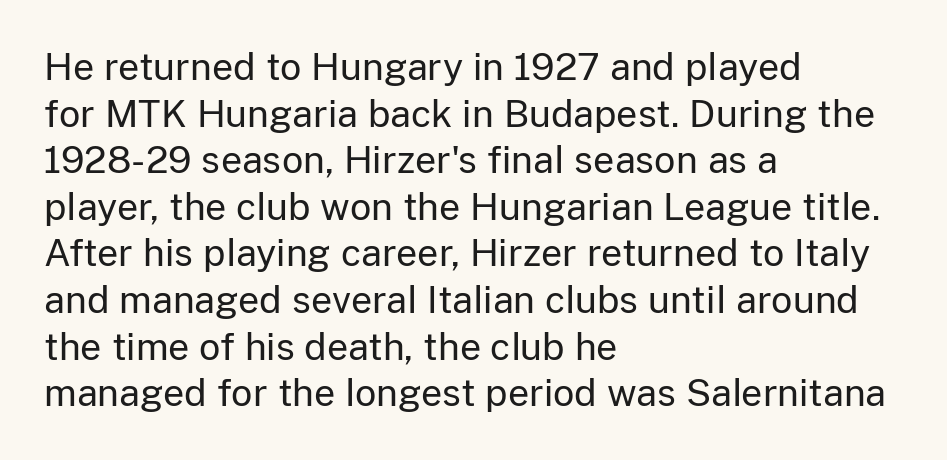
{"serif": "no", "italic": "no", "bold": "no", "weight": "regular", "width": "normal", "stroke_contrast": "low", "x_height": "medium", "monospaced": "no", "underline": "no", "align": "left", "line_spacing": "normal", "line_spacing_ratio": 1.26, "letter_spacing": "normal", "letter_spacing_em": 0.0, "glyph_px": 37}
